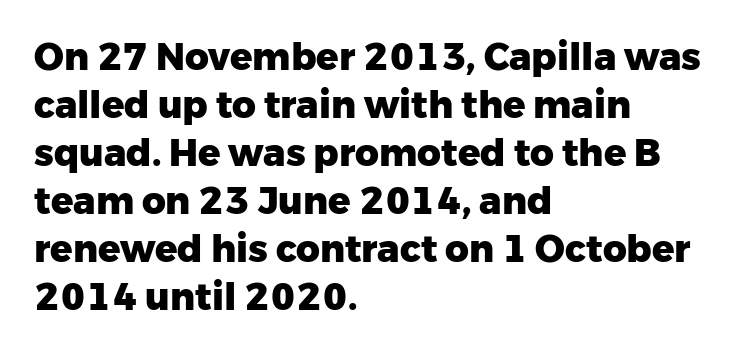
The image shows 37 px heavy sans-serif type, upright; set left-aligned, normal line spacing (1.3x), normal letter spacing, not underlined; low stroke contrast and a medium x-height.
